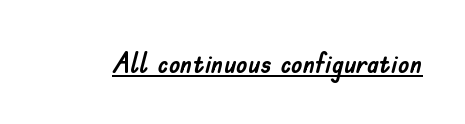
{"serif": "no", "width": "normal", "stroke_contrast": "low", "x_height": "small", "monospaced": "no", "underline": "yes", "letter_spacing": "normal", "letter_spacing_em": 0.0, "glyph_px": 29}
